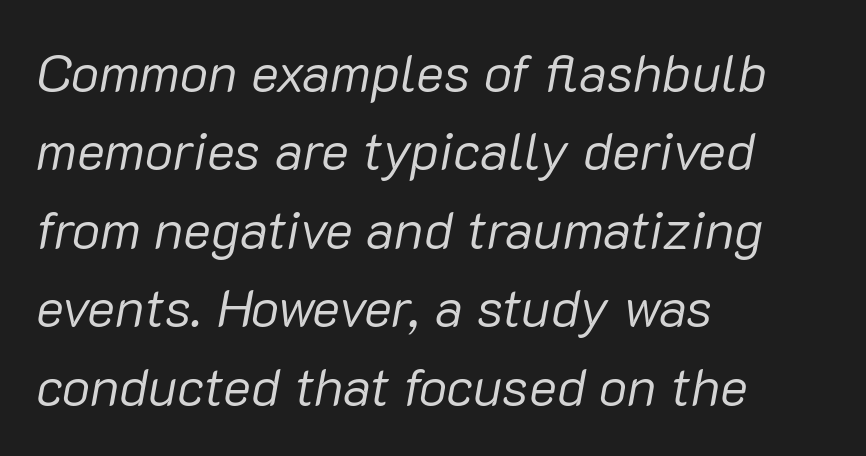
The image shows 53 px regular-weight type, italic (leaning right); set left-aligned, normal line spacing (1.48x), normal letter spacing, not underlined; low stroke contrast and a medium x-height.
